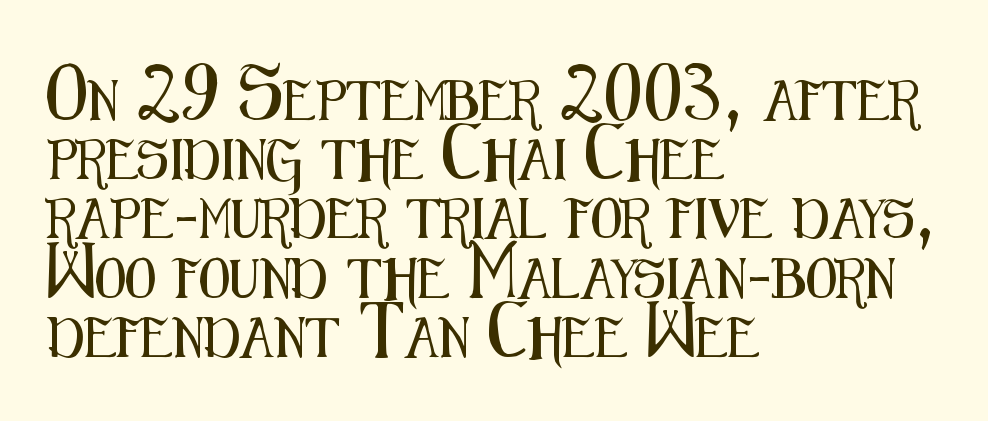
The ragged edge is on the right, which tells us the setting is flush left. The rows are spaced the way most documents space them. Beneath every word, the page is bare. The rendering uses natural spacing where letterforms have individual widths.
